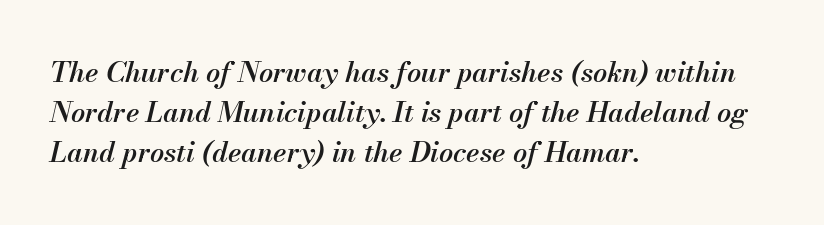
Q: Is the text bold? A: Semi-bold.
Q: Is the text italic (slanted)? A: Yes, it leans right by about 13 degrees.
Q: Is the text underlined? A: No.
Q: How is the paragraph aligned? A: Left-aligned.
Q: Is the spacing between letters normal or unusually wide? A: Normal.
Q: Is the spacing between lines tight, normal or loose? A: Normal.
Q: Width (condensed, normal, or wide)? A: Normal.
Q: Stroke contrast? A: Medium.
Q: x-height? A: Small.
Q: Monospaced? A: No.
